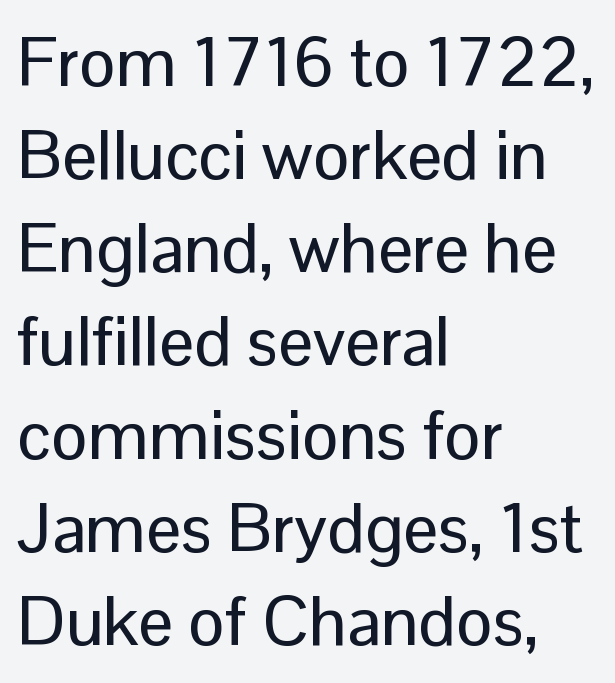
Observe the absence of serifs on each vertical stroke in this sample. Is there any slant? The stems are plumb. Default kerning and tracking; the words read as compact shapes. No word sits above an underline. Visually the block forms a straight wall on the left and a jagged coastline on the right. You could not count columns in this text — the font is proportionally spaced.
